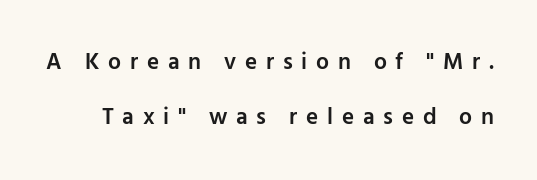
Q: Is the text bold? A: Semi-bold.
Q: Is the text italic (slanted)? A: No, it is upright.
Q: Is the text underlined? A: No.
Q: Is the spacing between letters normal or unusually wide? A: Unusually wide.
Q: Is the spacing between lines tight, normal or loose? A: Loose.
